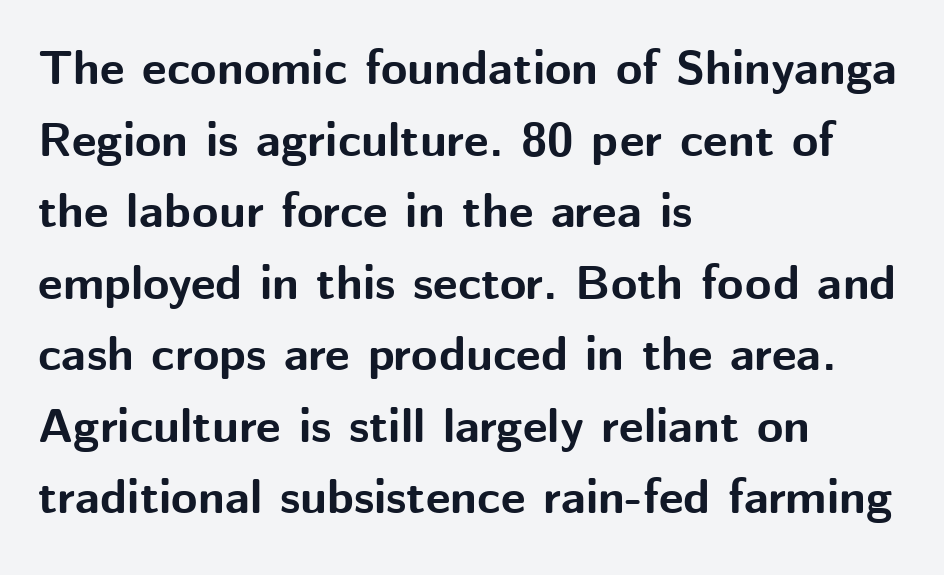
The image shows 48 px bold sans-serif type, upright; set left-aligned, normal line spacing (1.49x), normal letter spacing, not underlined; medium stroke contrast and a medium x-height.
